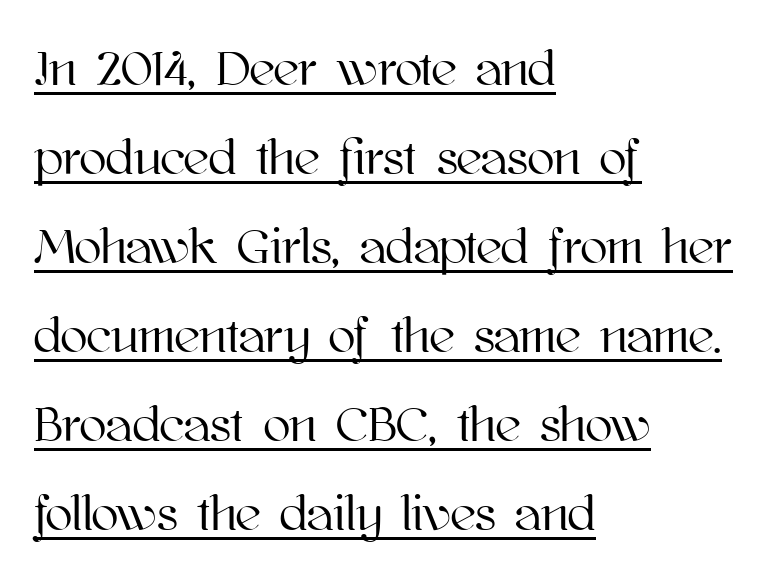
{"italic": "no", "width": "normal", "stroke_contrast": "high", "x_height": "medium", "monospaced": "no", "underline": "yes", "align": "left", "line_spacing_ratio": 1.78, "letter_spacing": "normal", "letter_spacing_em": 0.0, "glyph_px": 50}
